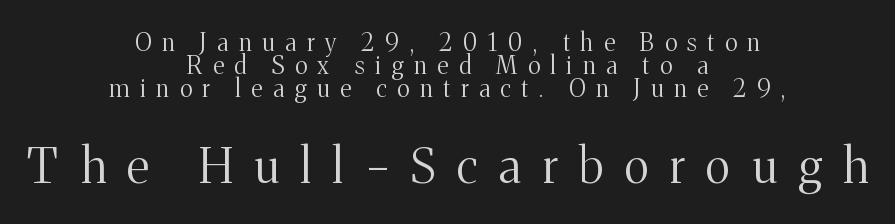
Q: Is the text bold? A: No.
Q: Is the text italic (slanted)? A: No, it is upright.
Q: Is the typeface a serif or a sans-serif typeface? A: Serif.
Q: Is the text underlined? A: No.
Q: How is the paragraph aligned? A: Centered.
Q: Is the spacing between letters normal or unusually wide? A: Unusually wide.
Q: Is the spacing between lines tight, normal or loose? A: Tight.
Q: Which block of text is set in a larger size, the first (top) or the second (bottom)? A: The second (bottom) one.
Q: Width (condensed, normal, or wide)? A: Normal.
Q: Stroke contrast? A: Medium.
Q: x-height? A: Medium.
Q: Monospaced? A: No.
